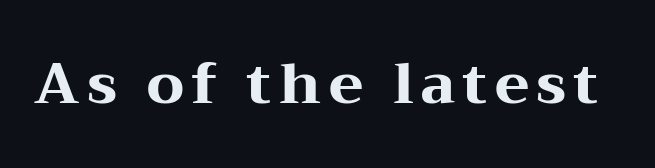
The image shows 57 px heavy, wide serif type, upright; set not underlined; medium stroke contrast and a medium x-height.
